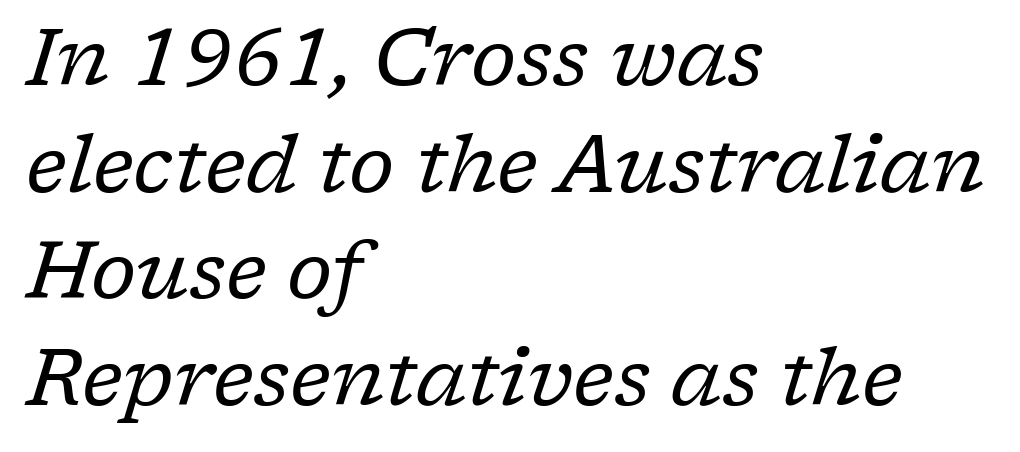
A typesetter would mark this as italic. There is no visible air inserted between adjacent glyphs. The rendering uses natural spacing where letterforms have individual widths. This reads as an unemphasized weight, regular at the heaviest.
